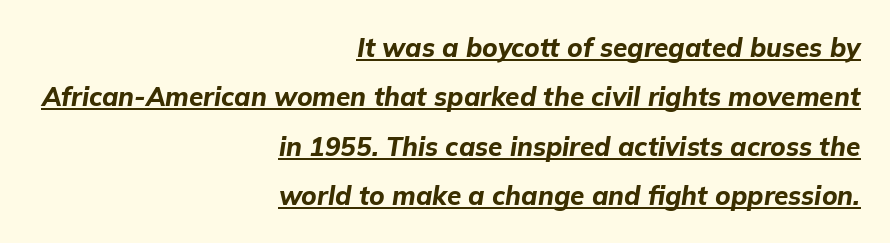
Looks like someone drew a line under every word here. Nothing unusual about the tracking: characters are spaced as the font intends. The ragged edge is on the left, which tells us the setting is flush right. This is oblique type, the kind used for emphasis or titles.
